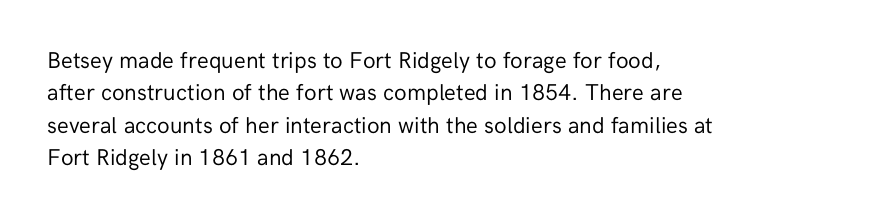
{"italic": "no", "bold": "no", "underline": "no", "align": "left", "line_spacing": "normal", "line_spacing_ratio": 1.41, "letter_spacing": "normal", "letter_spacing_em": 0.0, "glyph_px": 23}
